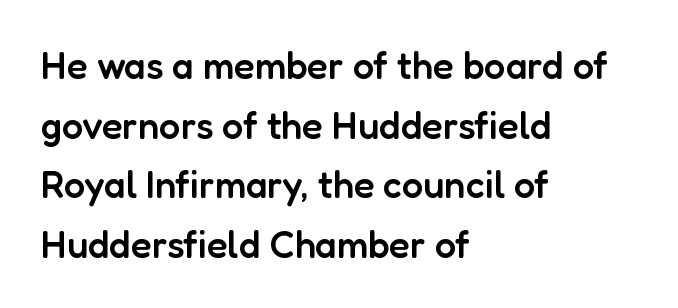
The string is rendered with underlining switched off. Tracking here is standard; glyphs follow each other at the usual distance. Serif or sans? Sans — the stroke terminals are bare. Bold? Not quite — semibold, heavier than regular but stopping short. A roman cut, with each character standing at attention.
